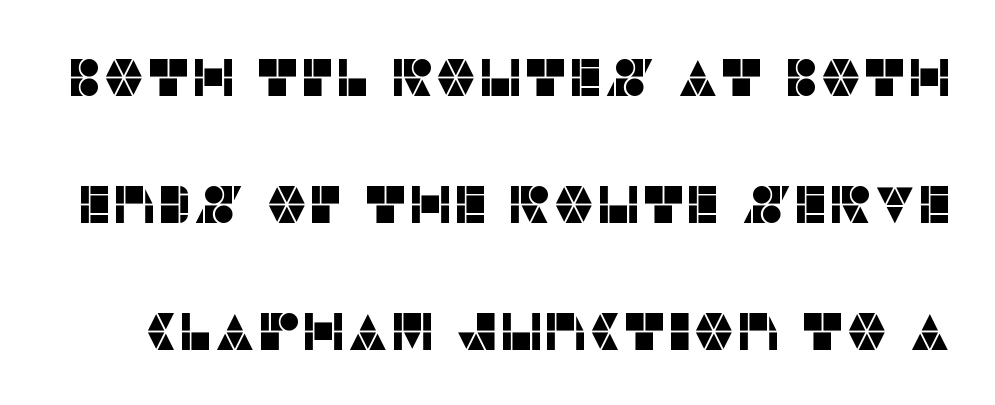
The image shows 53 px sans-serif type, upright; set loose line spacing (2.4x), normal letter spacing, not underlined; low stroke contrast and a large x-height.
